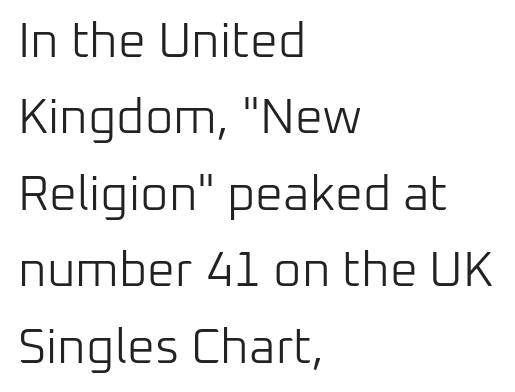
Left-aligned paragraph, ragged on the right. Check where the strokes stop: nothing finishes them off — pure sans. The face used here is proportionally spaced, like ordinary book or web type. Unmarked baselines from the first word to the last. The weight would be labelled regular, book, light, or lighter still. Italic: no, the glyphs are upright roman.
